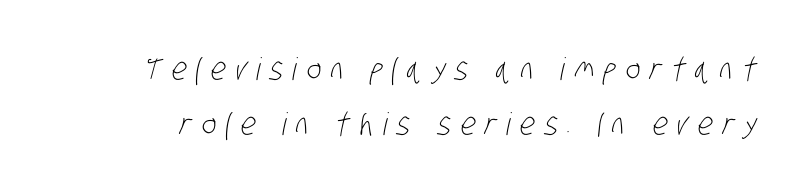
The strip under each line holds only bare page. Each letter keeps its own natural width here, so spacing adapts to shape. The type family on display is of the sans-serif kind. How are the letters spaced? Widely, with obvious added tracking. A light-to-regular cut is what we see here.
